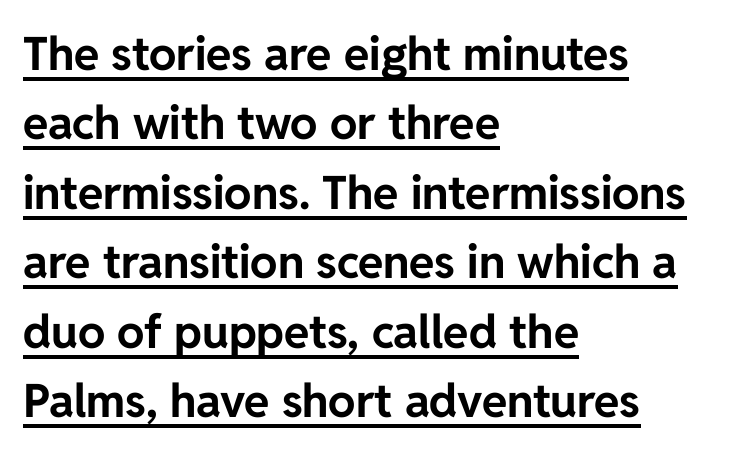
Check the space under the baseline: a stroke is drawn there. The font family rendered here belongs to the sans-serif group. The specimen reads as upright at a glance. The passage shown is typed in a proportional face where columns would drift.
